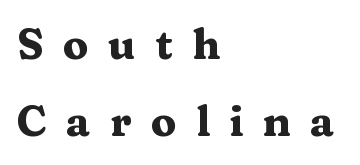
{"serif": "yes", "italic": "no", "bold": "yes", "weight": "heavy", "width": "wide", "stroke_contrast": "medium", "x_height": "medium", "monospaced": "no", "underline": "no", "align": "left", "line_spacing_ratio": 1.84, "letter_spacing": "wide", "letter_spacing_em": 0.46, "glyph_px": 42}
